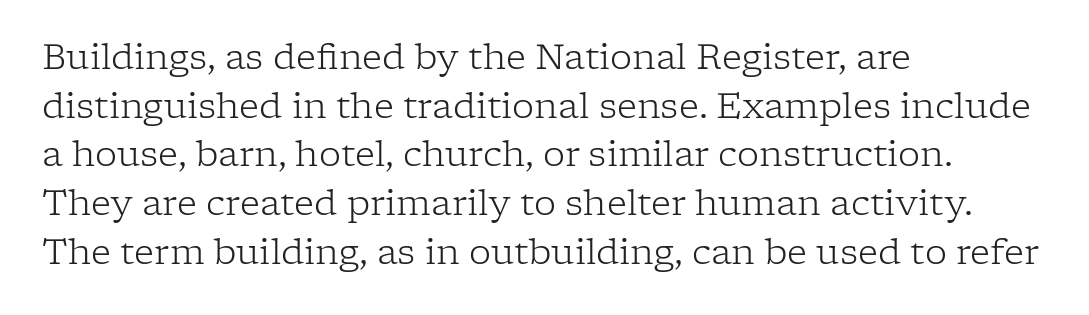
Q: Is the text bold? A: No.
Q: Is the text italic (slanted)? A: No, it is upright.
Q: Is the typeface a serif or a sans-serif typeface? A: Serif.
Q: Is the text underlined? A: No.
Q: How is the paragraph aligned? A: Left-aligned.
Q: Is the spacing between letters normal or unusually wide? A: Normal.
Q: Is the spacing between lines tight, normal or loose? A: Normal.
Q: Width (condensed, normal, or wide)? A: Normal.
Q: Stroke contrast? A: Low.
Q: x-height? A: Medium.
Q: Monospaced? A: No.
